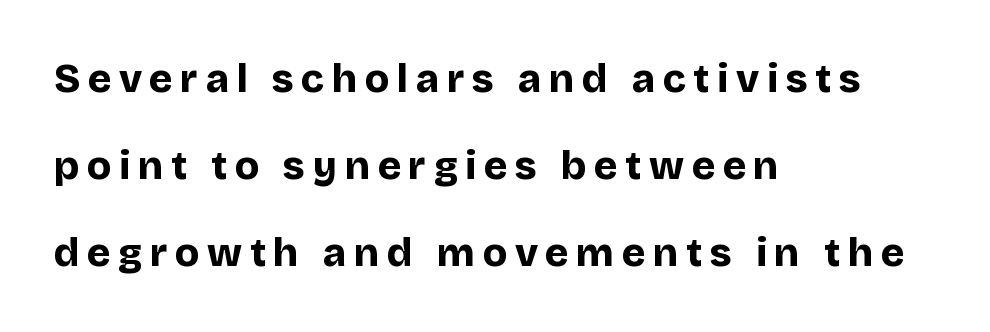
Line beginnings align vertically; line endings do not. Vertical spacing — loose. This sample uses an upright cut, with every glyph sitting square on the baseline. A full-strength bold gives these letters their thick strokes. A typesetter would label this face a sans. The foot of each line stays bare and open.
